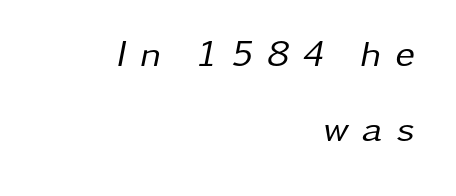
The image shows 37 px regular-weight type, italic (leaning right); set right-aligned, loose line spacing (2.04x), unusually wide letter spacing (+0.37 em), not underlined; low stroke contrast and a medium x-height.
